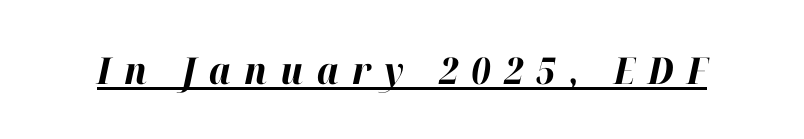
{"italic": "yes", "lean": "right", "slant_degrees": 12, "bold": "yes", "weight": "bold", "width": "normal", "stroke_contrast": "high", "x_height": "medium", "monospaced": "no", "underline": "yes", "letter_spacing": "wide", "letter_spacing_em": 0.36, "glyph_px": 37}
